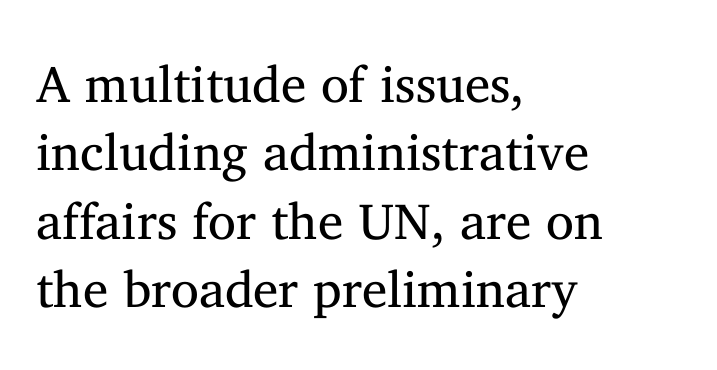
The image shows 51 px regular-weight serif type, upright; set left-aligned, normal line spacing (1.34x), normal letter spacing, not underlined; medium stroke contrast and a medium x-height.
